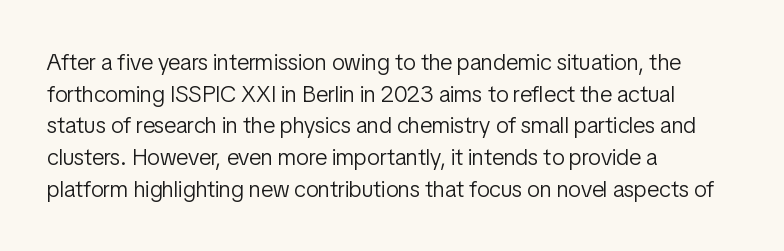
Q: Is the text bold? A: No.
Q: Is the text italic (slanted)? A: No, it is upright.
Q: Is the text underlined? A: No.
Q: How is the paragraph aligned? A: Left-aligned.
Q: Is the spacing between letters normal or unusually wide? A: Normal.
Q: Is the spacing between lines tight, normal or loose? A: Normal.
